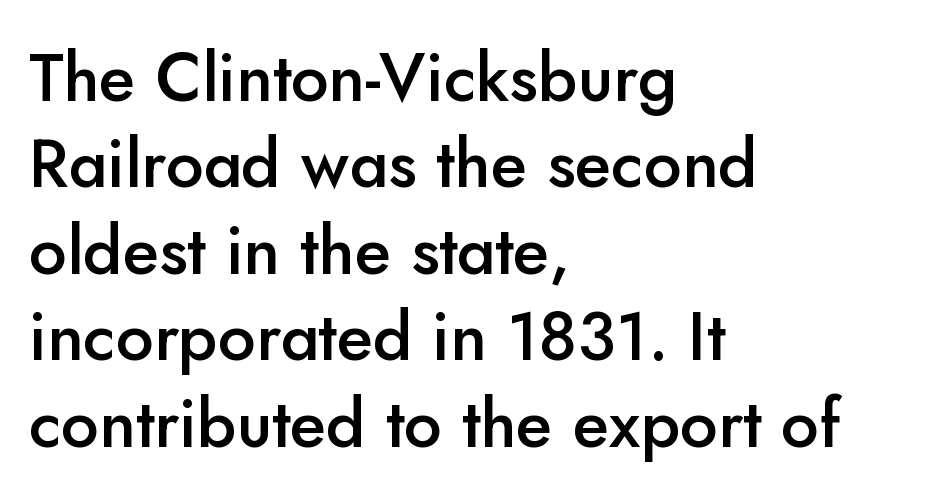
The image shows 67 px semibold sans-serif type, upright; set left-aligned, normal line spacing (1.29x), normal letter spacing, not underlined; low stroke contrast and a small x-height.
